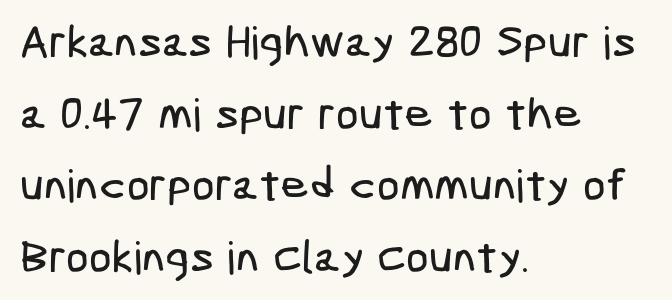
Q: Is the typeface a serif or a sans-serif typeface? A: Sans-serif.
Q: Is the text underlined? A: No.
Q: How is the paragraph aligned? A: Left-aligned.
Q: Is the spacing between letters normal or unusually wide? A: Normal.
Q: Is the spacing between lines tight, normal or loose? A: Normal.
Q: Width (condensed, normal, or wide)? A: Condensed.
Q: Stroke contrast? A: Low.
Q: x-height? A: Medium.
